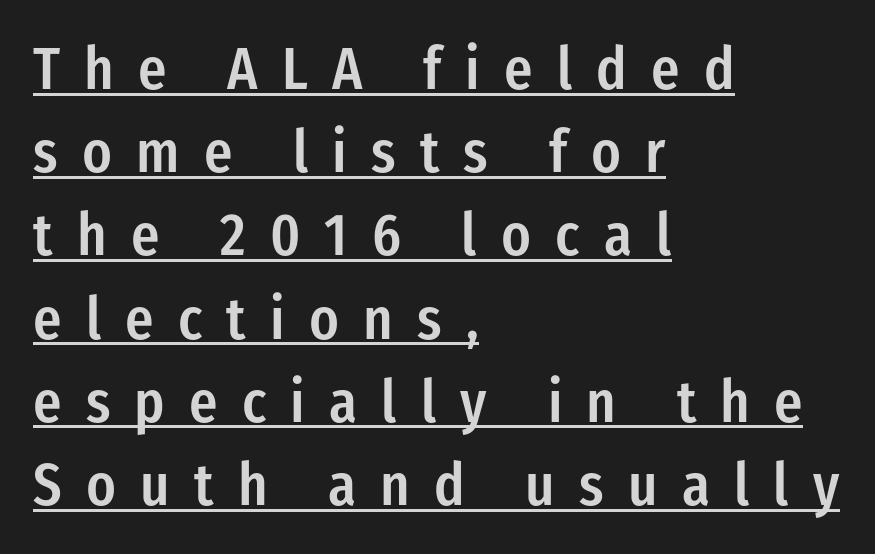
Reading down the block, your eye returns to a fixed left position each line. Whoever set this chose a conventional vertical rhythm. This sample uses a sans-serif face. Is there any slant? The stems are plumb. Caption: expanded tracking, letters set apart. Underlining? Definitely there.
